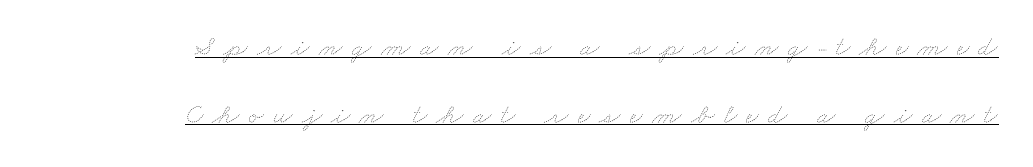
Reading down the block, your eye finds every line finishing at a fixed right position. The space between consecutive lines is lavish. Each stroke keeps to a modest, everyday thickness or less. The words here are underlined. Do the characters align in a grid? No, the font is proportional. Honestly, the letter spacing is so wide it's the main thing you notice.
